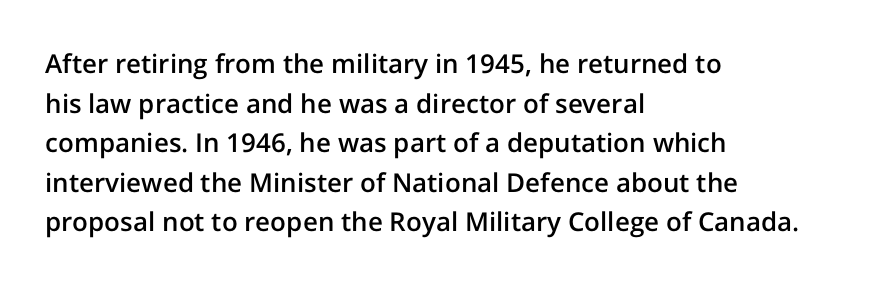
Q: Is the text bold? A: Semi-bold.
Q: Is the text italic (slanted)? A: No, it is upright.
Q: Is the text underlined? A: No.
Q: How is the paragraph aligned? A: Left-aligned.
Q: Is the spacing between letters normal or unusually wide? A: Normal.
Q: Is the spacing between lines tight, normal or loose? A: Normal.
